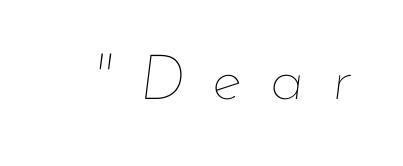
The image shows 63 px thin type, italic (leaning right); set unusually wide letter spacing (+0.44 em), not underlined; low stroke contrast and a small x-height.
